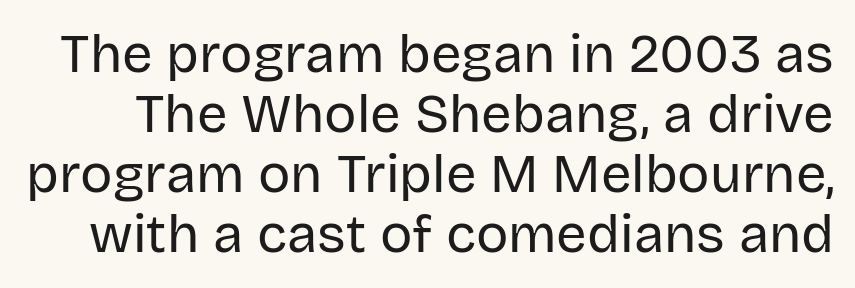
Q: Is the text bold? A: No.
Q: Is the text italic (slanted)? A: No, it is upright.
Q: Is the typeface a serif or a sans-serif typeface? A: Sans-serif.
Q: Is the text underlined? A: No.
Q: Is the spacing between letters normal or unusually wide? A: Normal.
Q: Is the spacing between lines tight, normal or loose? A: Tight.
Q: Width (condensed, normal, or wide)? A: Normal.
Q: Stroke contrast? A: Low.
Q: x-height? A: Large.
Q: Monospaced? A: No.
